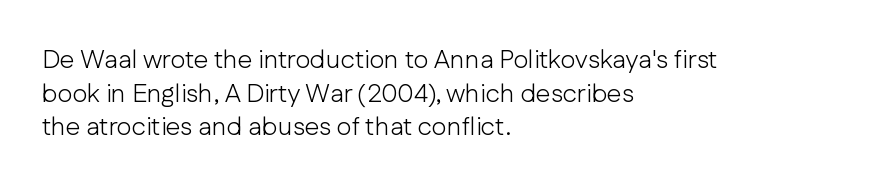
The image shows 26 px text type, upright; set left-aligned, normal line spacing (1.29x), normal letter spacing, not underlined.
